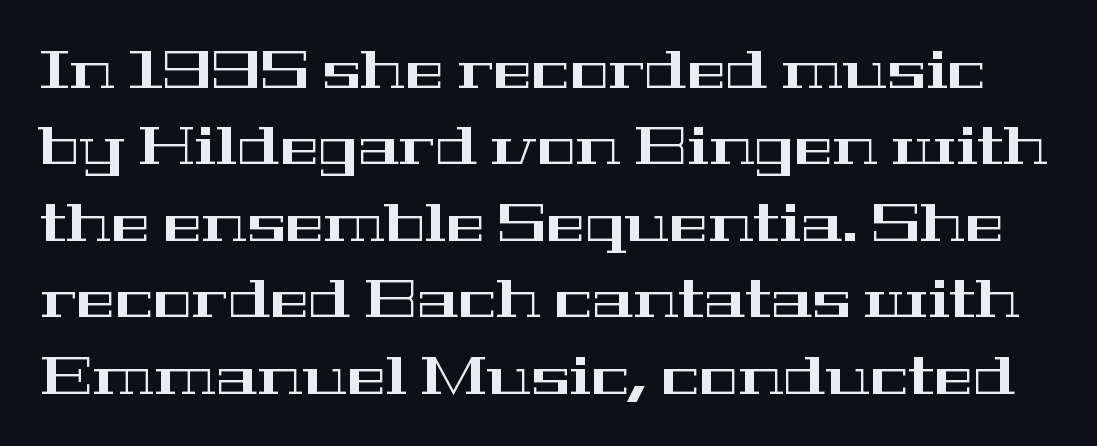
Q: Is the text italic (slanted)? A: No, it is upright.
Q: Is the typeface a serif or a sans-serif typeface? A: Serif.
Q: Is the text underlined? A: No.
Q: Is the spacing between letters normal or unusually wide? A: Normal.
Q: Is the spacing between lines tight, normal or loose? A: Normal.
Q: Width (condensed, normal, or wide)? A: Wide.
Q: Stroke contrast? A: High.
Q: x-height? A: Medium.
Q: Monospaced? A: No.
